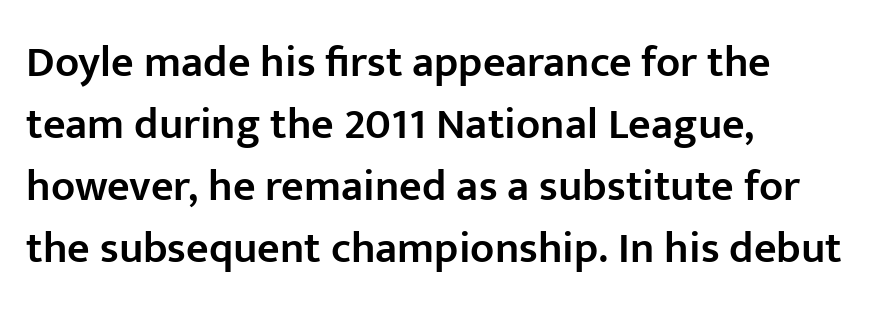
Regarding serifs, this sample does without them. Short and long lines alike share a common starting point at left. The characters look somewhat weighty, a semibold short of true bold. Check under the words: just untouched page. Is this a fixed-width face? No — the glyphs have proportional, varying widths.
